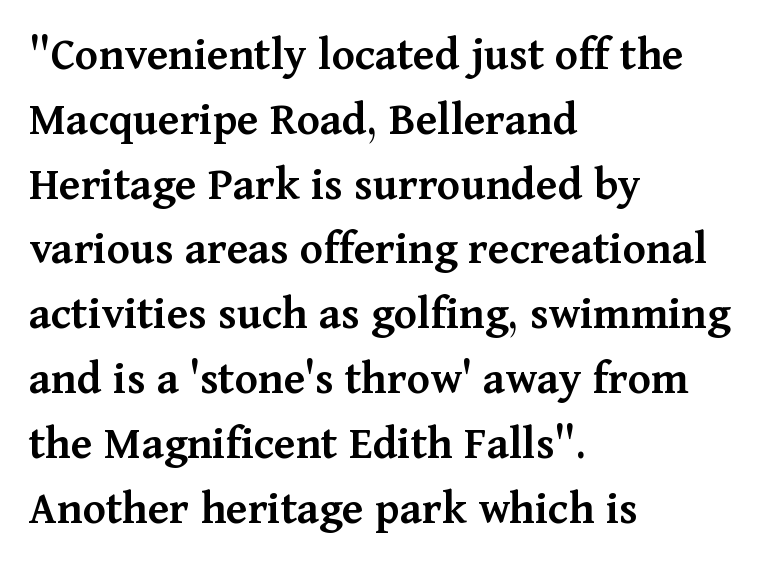
The image shows 48 px semibold serif type, upright; set left-aligned, normal line spacing (1.35x), normal letter spacing, not underlined; medium stroke contrast and a medium x-height.
